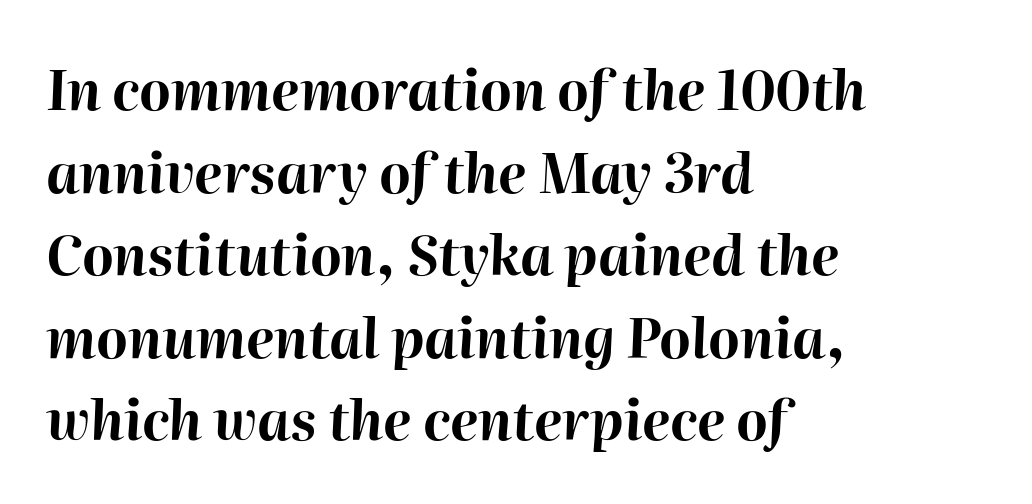
{"italic": "yes", "lean": "right", "slant_degrees": 2, "bold": "yes", "weight": "bold", "width": "normal", "stroke_contrast": "high", "x_height": "medium", "monospaced": "no", "underline": "no", "align": "left", "line_spacing": "normal", "line_spacing_ratio": 1.53, "letter_spacing": "normal", "letter_spacing_em": 0.0, "glyph_px": 54}
